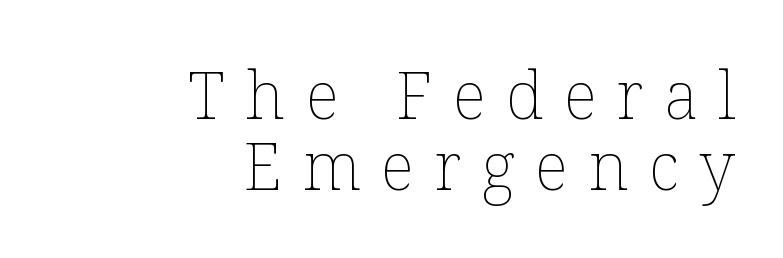
The image shows 66 px thin type, upright; set right-aligned, tight line spacing (1.07x), unusually wide letter spacing (+0.31 em), not underlined; low stroke contrast and a medium x-height.
